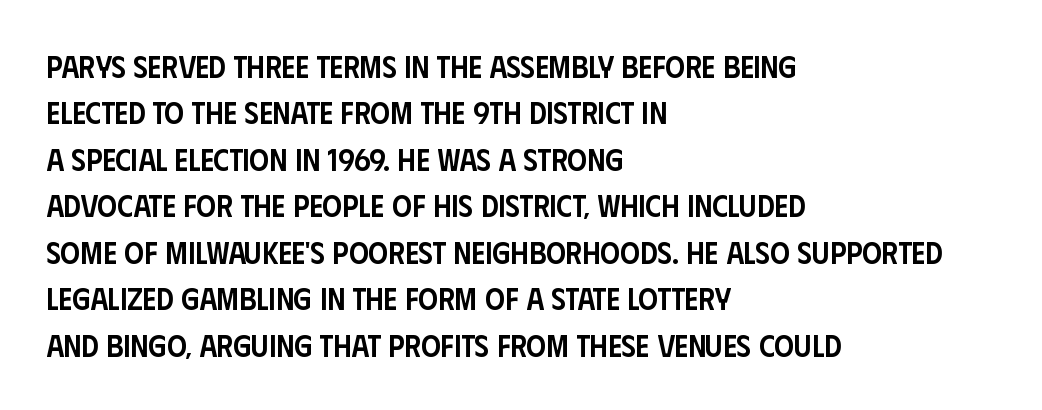
Strokes here are thickened, but only to semibold level. Decoration check: the copy has no underline. One glance says typical: line gaps are just what's usual. Type style note: lacks serifs. Ascenders rise straight up at ninety degrees.
